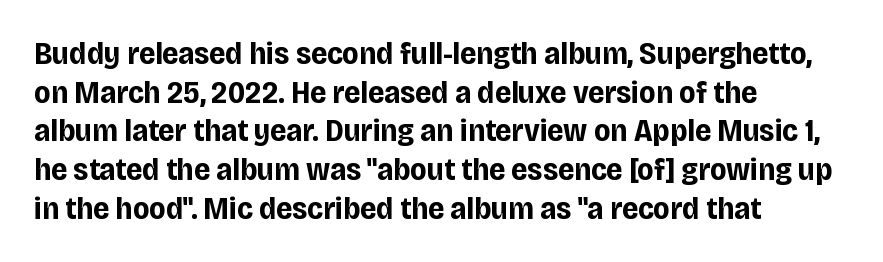
Q: Is the text bold? A: Yes.
Q: Is the text italic (slanted)? A: No, it is upright.
Q: Is the typeface a serif or a sans-serif typeface? A: Sans-serif.
Q: Is the text underlined? A: No.
Q: How is the paragraph aligned? A: Left-aligned.
Q: Is the spacing between letters normal or unusually wide? A: Normal.
Q: Width (condensed, normal, or wide)? A: Condensed.
Q: Stroke contrast? A: Low.
Q: x-height? A: Large.
Q: Monospaced? A: No.
